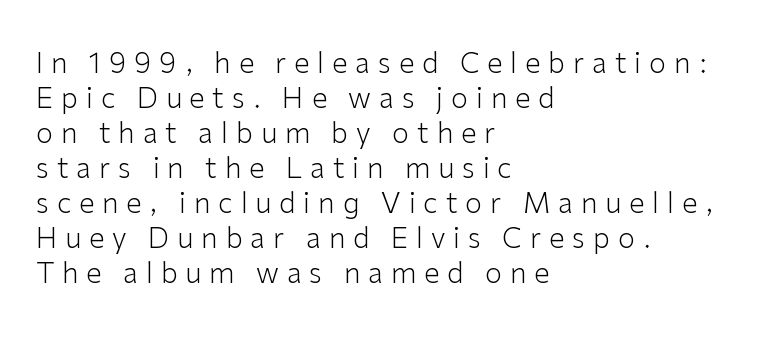
Q: Is the text bold? A: No.
Q: Is the text italic (slanted)? A: No, it is upright.
Q: Is the typeface a serif or a sans-serif typeface? A: Sans-serif.
Q: Is the text underlined? A: No.
Q: How is the paragraph aligned? A: Left-aligned.
Q: Is the spacing between letters normal or unusually wide? A: Unusually wide.
Q: Is the spacing between lines tight, normal or loose? A: Normal.
Q: Width (condensed, normal, or wide)? A: Normal.
Q: Stroke contrast? A: Low.
Q: x-height? A: Medium.
Q: Monospaced? A: No.
